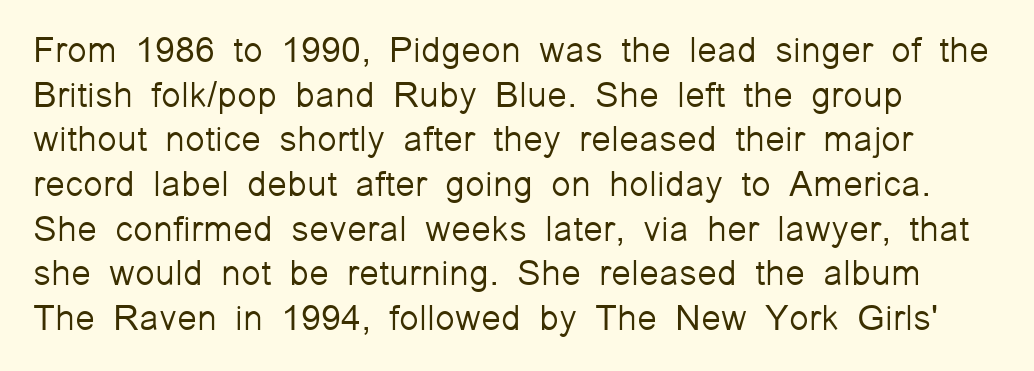
Q: Is the text bold? A: No.
Q: Is the text italic (slanted)? A: No, it is upright.
Q: Is the typeface a serif or a sans-serif typeface? A: Sans-serif.
Q: Is the text underlined? A: No.
Q: How is the paragraph aligned? A: Left-aligned.
Q: Is the spacing between letters normal or unusually wide? A: Normal.
Q: Width (condensed, normal, or wide)? A: Normal.
Q: Stroke contrast? A: Low.
Q: x-height? A: Medium.
Q: Monospaced? A: No.
